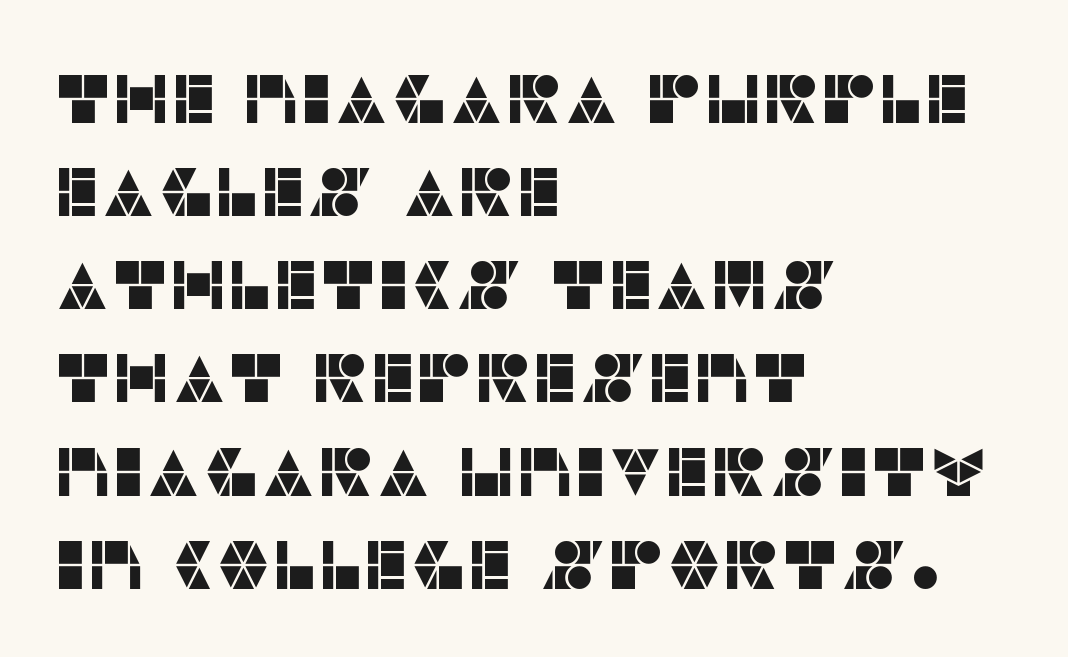
Q: Is the text italic (slanted)? A: No, it is upright.
Q: Is the typeface a serif or a sans-serif typeface? A: Sans-serif.
Q: Is the text underlined? A: No.
Q: How is the paragraph aligned? A: Left-aligned.
Q: Is the spacing between letters normal or unusually wide? A: Normal.
Q: Is the spacing between lines tight, normal or loose? A: Normal.
Q: Width (condensed, normal, or wide)? A: Normal.
Q: Stroke contrast? A: Low.
Q: x-height? A: Large.
Q: Monospaced? A: No.
